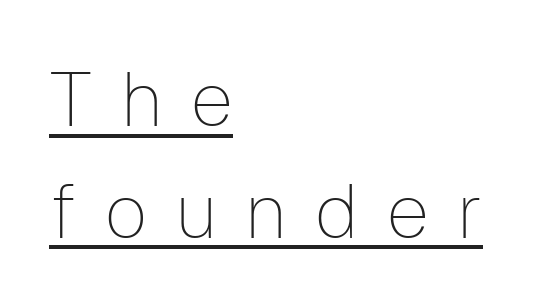
{"serif": "no", "italic": "no", "bold": "no", "weight": "thin", "width": "normal", "stroke_contrast": "low", "x_height": "medium", "monospaced": "no", "underline": "yes", "align": "left", "line_spacing": "normal", "line_spacing_ratio": 1.47, "letter_spacing": "wide", "letter_spacing_em": 0.37, "glyph_px": 76}
